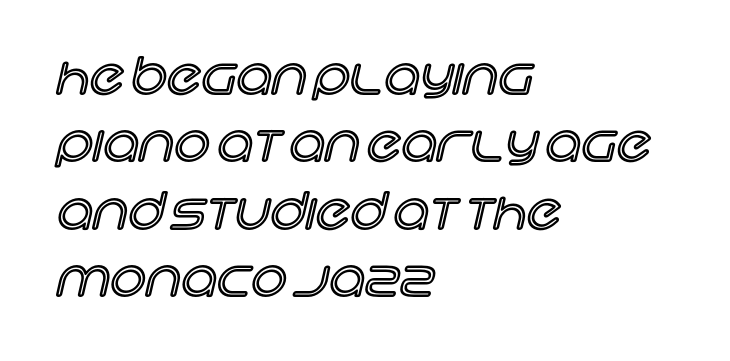
{"width": "normal", "x_height": "large", "monospaced": "no", "underline": "no", "align": "left", "line_spacing": "normal", "line_spacing_ratio": 1.35, "letter_spacing": "normal", "letter_spacing_em": 0.0, "glyph_px": 50}
